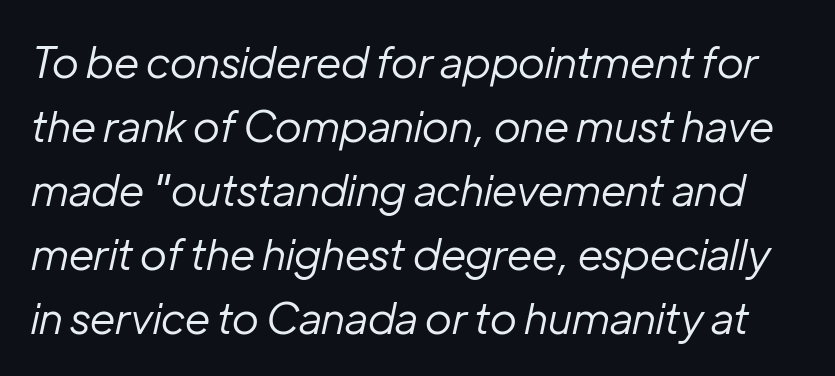
Q: Is the text bold? A: No.
Q: Is the text italic (slanted)? A: Yes, it leans right by about 12 degrees.
Q: Is the text underlined? A: No.
Q: Is the spacing between letters normal or unusually wide? A: Normal.
Q: Is the spacing between lines tight, normal or loose? A: Normal.
Q: Width (condensed, normal, or wide)? A: Normal.
Q: Stroke contrast? A: Low.
Q: x-height? A: Medium.
Q: Monospaced? A: No.
